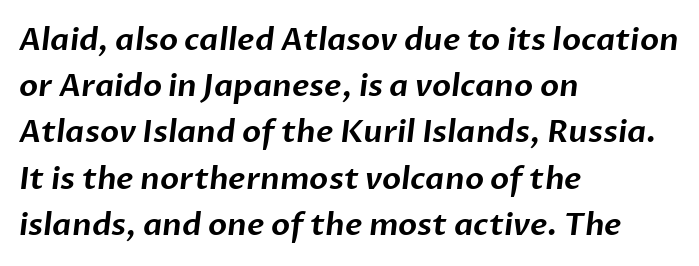
{"serif": "no", "width": "normal", "stroke_contrast": "low", "x_height": "medium", "monospaced": "no", "underline": "no", "align": "left", "line_spacing": "normal", "line_spacing_ratio": 1.49, "letter_spacing": "normal", "letter_spacing_em": 0.0, "glyph_px": 31}
